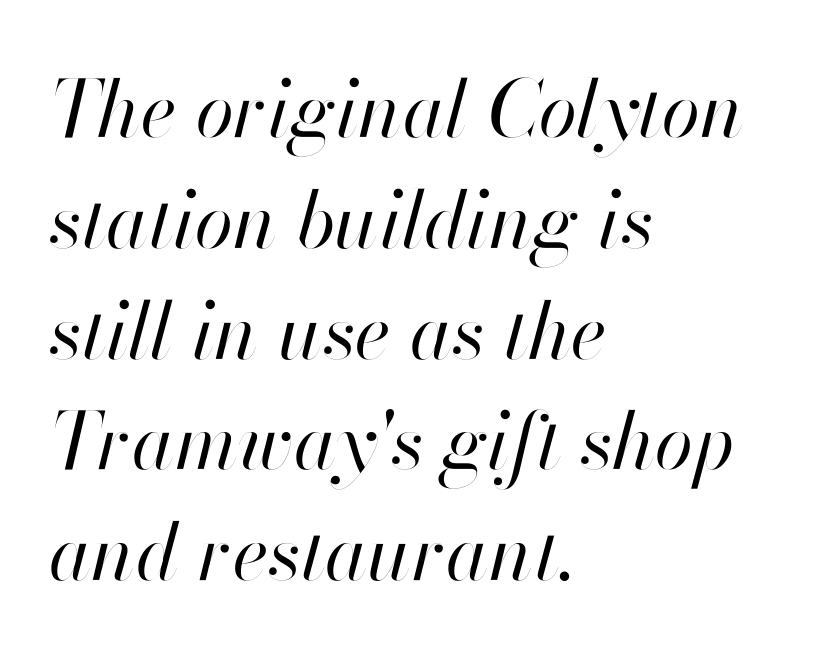
{"italic": "yes", "lean": "right", "slant_degrees": 13, "bold": "no", "weight": "regular", "width": "normal", "stroke_contrast": "high", "x_height": "small", "monospaced": "no", "underline": "no", "align": "left", "line_spacing": "normal", "line_spacing_ratio": 1.42, "letter_spacing": "normal", "letter_spacing_em": 0.0, "glyph_px": 78}
